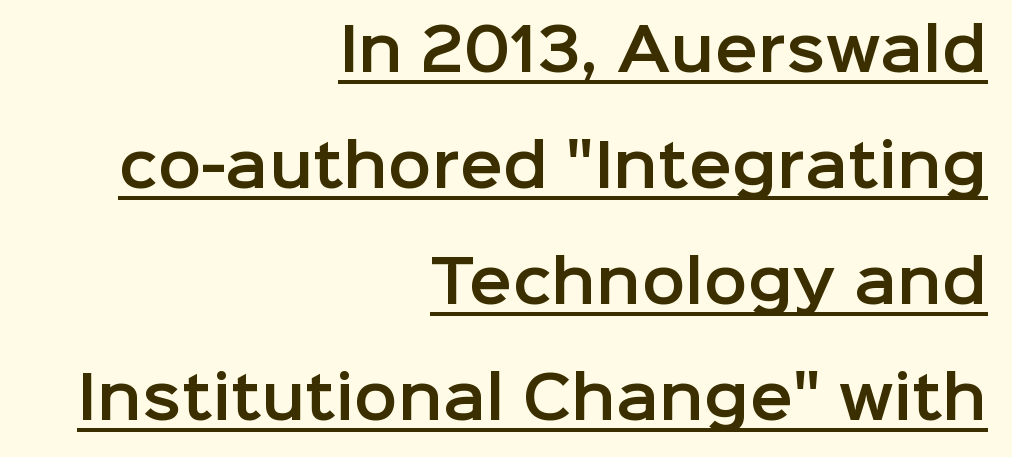
{"serif": "no", "italic": "no", "width": "normal", "stroke_contrast": "low", "x_height": "medium", "monospaced": "no", "underline": "yes", "align": "right", "line_spacing": "loose", "line_spacing_ratio": 2.0, "letter_spacing": "normal", "letter_spacing_em": 0.0, "glyph_px": 58}
